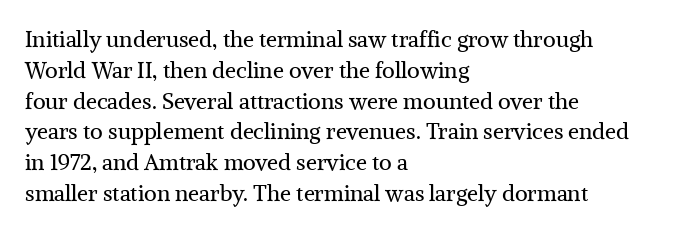
{"italic": "no", "bold": "no", "underline": "no", "align": "left", "line_spacing": "normal", "line_spacing_ratio": 1.4, "letter_spacing": "normal", "letter_spacing_em": 0.0, "glyph_px": 22}
